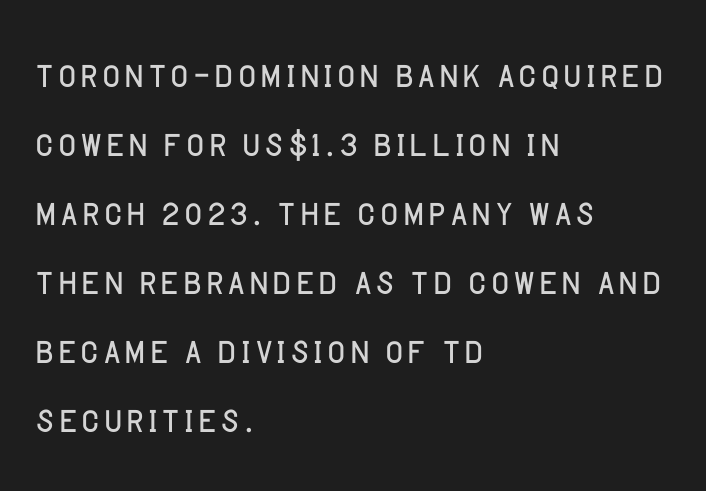
{"serif": "no", "italic": "no", "bold": "no", "weight": "light", "width": "normal", "stroke_contrast": "low", "x_height": "large", "monospaced": "no", "underline": "no", "align": "left", "line_spacing": "normal", "line_spacing_ratio": 1.41, "letter_spacing": "normal", "letter_spacing_em": 0.0, "glyph_px": 49}
